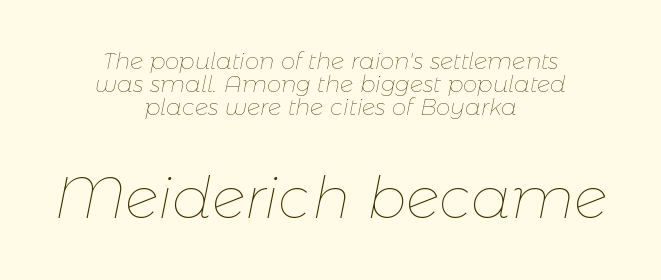
Unbolded letterforms with no extra heft. This rendering features lettering with no underline. The glyphs look as if they've been sheared to an angle. Varying glyph widths throughout — classic text-font behaviour. Cramped leading.
